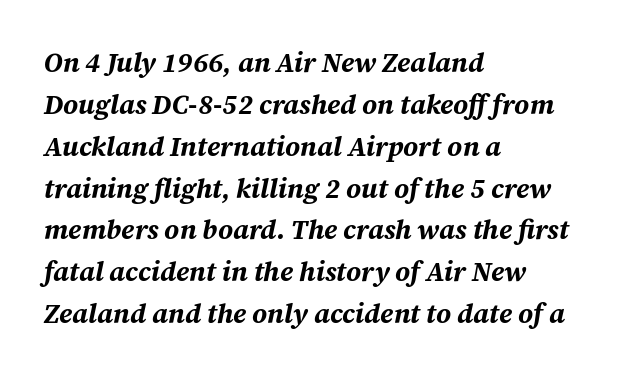
Short note: letters normally spaced. The setting favours the left margin, as ordinary paragraphs usually do. Posture: slanted. Check under the words: just untouched page. Emphasis by weight is at full strength: bold. Line spacing here is normal.
